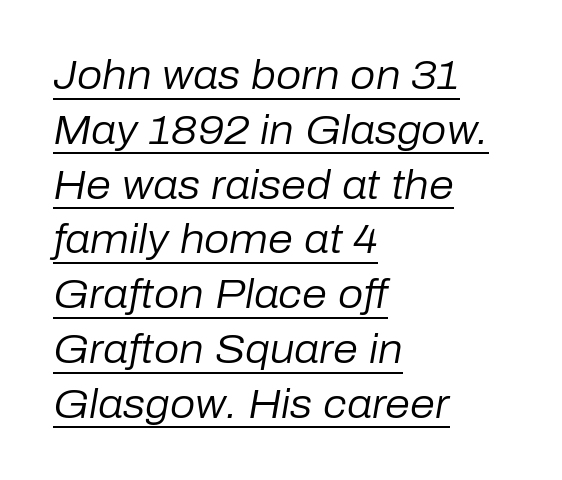
Q: Is the text bold? A: No.
Q: Is the text italic (slanted)? A: Yes, it leans right by about 10 degrees.
Q: Is the text underlined? A: Yes.
Q: How is the paragraph aligned? A: Left-aligned.
Q: Is the spacing between letters normal or unusually wide? A: Normal.
Q: Is the spacing between lines tight, normal or loose? A: Normal.
Q: Width (condensed, normal, or wide)? A: Normal.
Q: Stroke contrast? A: Low.
Q: x-height? A: Medium.
Q: Monospaced? A: No.
